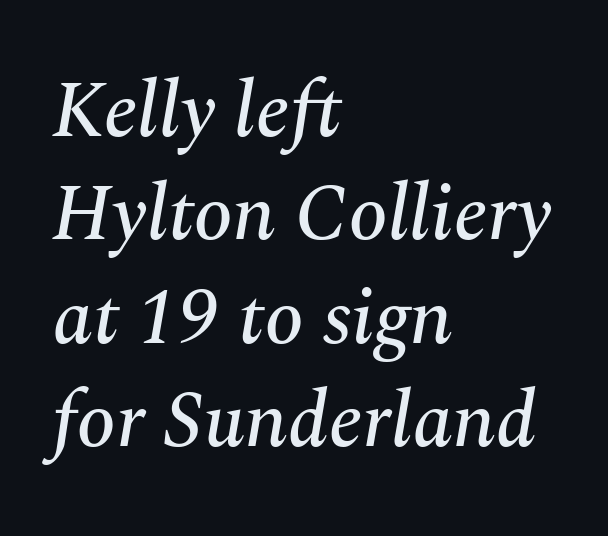
The passage shown is typeset with a serif family. Left-aligned paragraph, ragged on the right. You could call the tracking neutral — neither tight nor loose. A typesetter would call this leading conventional body-copy spacing.
